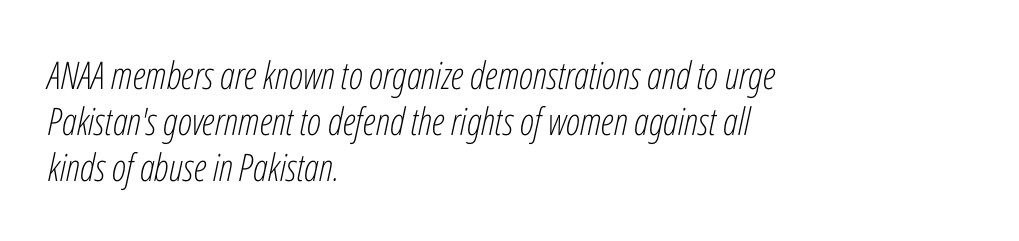
Q: Is the text bold? A: No.
Q: Is the text italic (slanted)? A: Yes, it leans right by about 12 degrees.
Q: Is the text underlined? A: No.
Q: How is the paragraph aligned? A: Left-aligned.
Q: Is the spacing between letters normal or unusually wide? A: Normal.
Q: Width (condensed, normal, or wide)? A: Condensed.
Q: Stroke contrast? A: Low.
Q: x-height? A: Medium.
Q: Monospaced? A: No.
